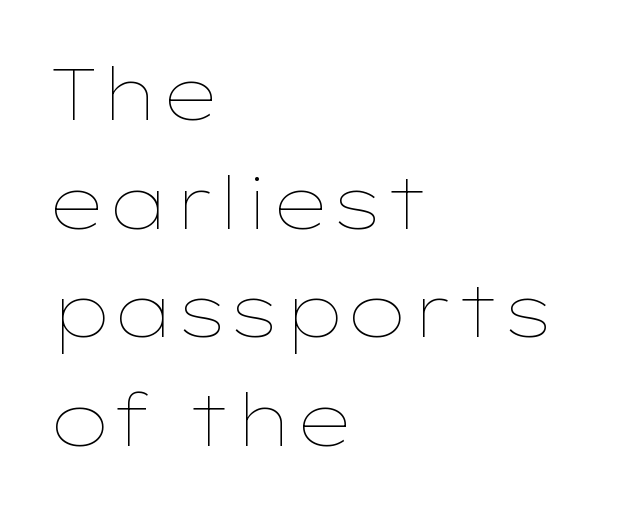
Q: Is the text bold? A: No.
Q: Is the text italic (slanted)? A: No, it is upright.
Q: Is the text underlined? A: No.
Q: How is the paragraph aligned? A: Left-aligned.
Q: Is the spacing between letters normal or unusually wide? A: Normal.
Q: Is the spacing between lines tight, normal or loose? A: Normal.
Q: Width (condensed, normal, or wide)? A: Wide.
Q: Stroke contrast? A: Low.
Q: x-height? A: Medium.
Q: Monospaced? A: No.
